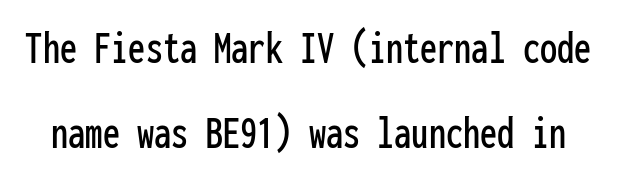
The image shows 49 px condensed sans-serif type, upright, monospaced; set line spacing 1.74x, normal letter spacing, not underlined; low stroke contrast and a medium x-height.
